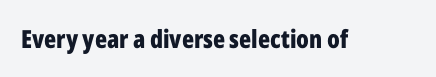
{"italic": "no", "bold": "yes", "underline": "no", "letter_spacing": "normal", "letter_spacing_em": 0.0, "glyph_px": 25}
